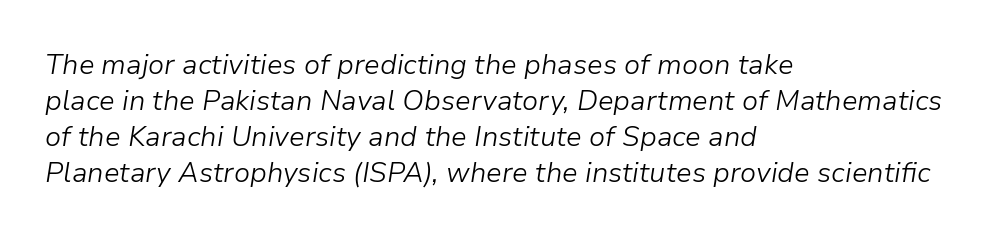
The image shows 28 px light type, italic (leaning right); set left-aligned, normal line spacing (1.28x), normal letter spacing, not underlined; low stroke contrast and a medium x-height.
